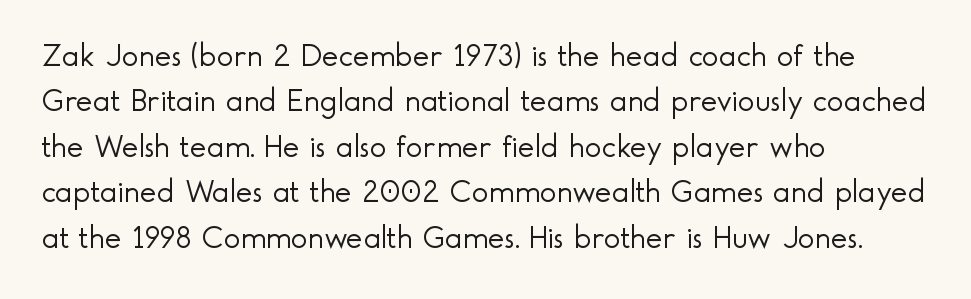
{"serif": "no", "italic": "no", "bold": "no", "weight": "light", "width": "normal", "x_height": "small", "monospaced": "no", "underline": "no", "align": "left", "line_spacing": "normal", "line_spacing_ratio": 1.42, "letter_spacing": "normal", "letter_spacing_em": 0.0, "glyph_px": 32}
